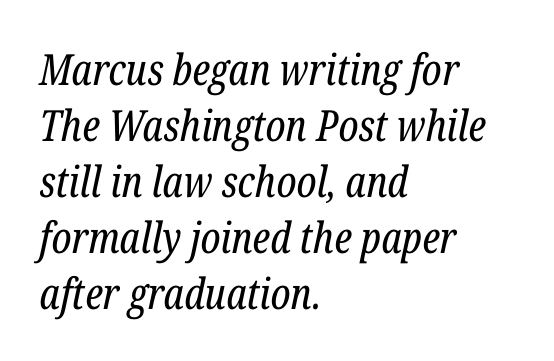
The image shows 43 px regular-weight, condensed serif type, italic (leaning right); set left-aligned, normal line spacing (1.3x), normal letter spacing, not underlined; low stroke contrast and a medium x-height.
